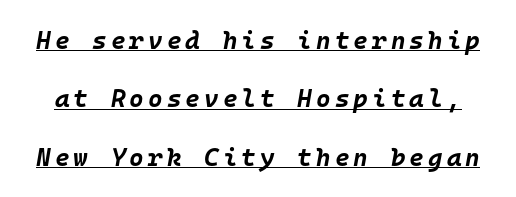
Q: Is the text bold? A: Yes.
Q: Is the text italic (slanted)? A: Yes, it leans right by about 10 degrees.
Q: Is the text underlined? A: Yes.
Q: Is the spacing between lines tight, normal or loose? A: Loose.
